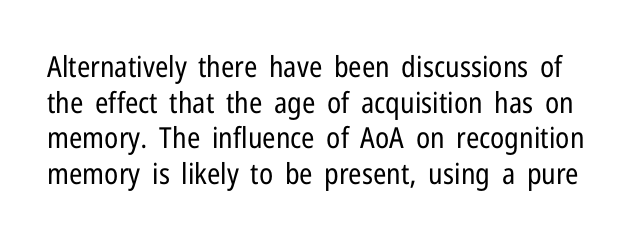
{"serif": "no", "italic": "no", "bold": "no", "weight": "regular", "width": "condensed", "stroke_contrast": "low", "x_height": "medium", "monospaced": "no", "underline": "no", "line_spacing_ratio": 1.23, "letter_spacing": "normal", "letter_spacing_em": 0.0, "glyph_px": 29}
